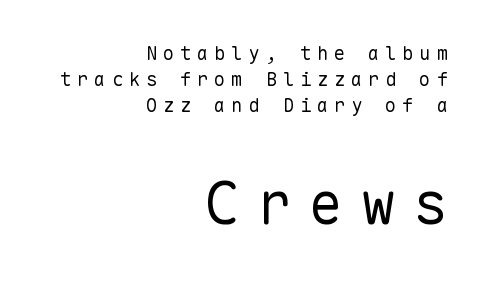
No letter is thick-stroked: the sample isn't bold. A clean baseline with only descenders dipping below it. Compare the two chunks: the lower has the greater cap height. Monospaced: the letters line up in strict vertical columns.
